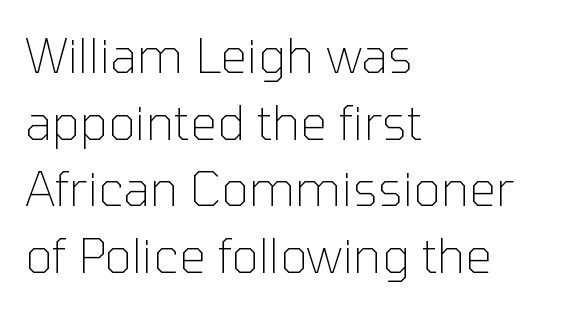
Q: Is the text bold? A: No.
Q: Is the text italic (slanted)? A: No, it is upright.
Q: Is the typeface a serif or a sans-serif typeface? A: Sans-serif.
Q: Is the text underlined? A: No.
Q: How is the paragraph aligned? A: Left-aligned.
Q: Is the spacing between letters normal or unusually wide? A: Normal.
Q: Is the spacing between lines tight, normal or loose? A: Normal.
Q: Width (condensed, normal, or wide)? A: Normal.
Q: Stroke contrast? A: Low.
Q: x-height? A: Medium.
Q: Monospaced? A: No.
